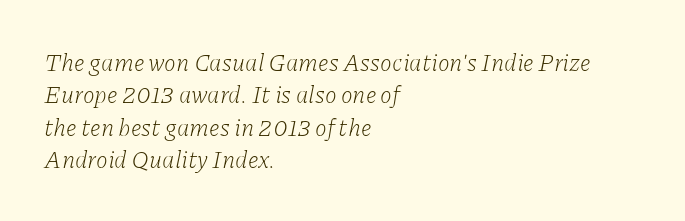
There is no visible air inserted between adjacent glyphs. The baseline area is clear. Vertical spacing — default. Every character sits at an angle, as italics do.
